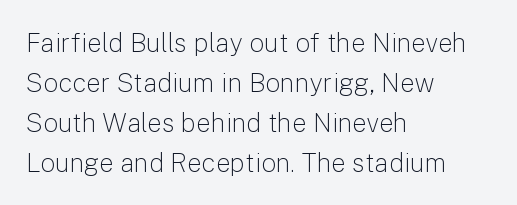
{"italic": "no", "bold": "no", "underline": "no", "align": "left", "line_spacing": "normal", "line_spacing_ratio": 1.54, "letter_spacing": "normal", "letter_spacing_em": 0.0, "glyph_px": 26}
